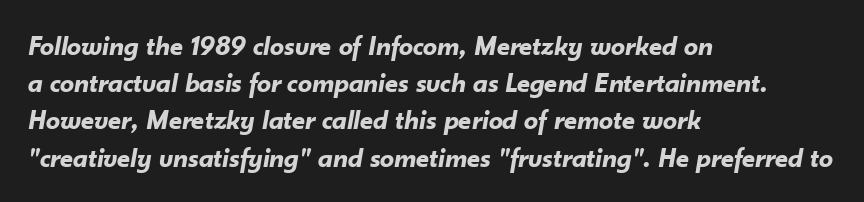
The image shows 28 px bold type, italic (leaning right); set left-aligned, normal line spacing (1.33x), normal letter spacing, not underlined; low stroke contrast and a small x-height.
